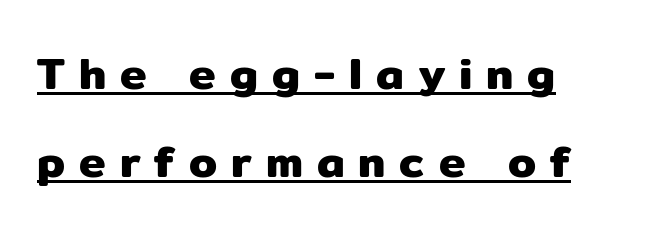
Q: Is the text italic (slanted)? A: No, it is upright.
Q: Is the typeface a serif or a sans-serif typeface? A: Sans-serif.
Q: Is the text underlined? A: Yes.
Q: How is the paragraph aligned? A: Left-aligned.
Q: Is the spacing between letters normal or unusually wide? A: Unusually wide.
Q: Is the spacing between lines tight, normal or loose? A: Loose.
Q: Width (condensed, normal, or wide)? A: Normal.
Q: Stroke contrast? A: Low.
Q: x-height? A: Medium.
Q: Monospaced? A: No.
